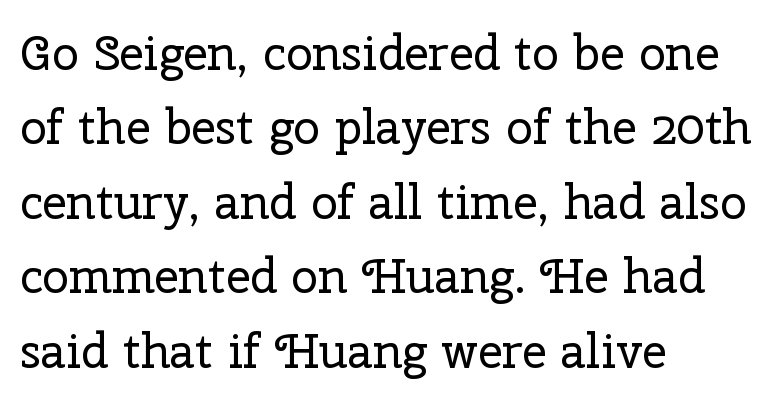
Examine the stroke ends and you'll spot serifs. Is this a fixed-width face? No — the glyphs have proportional, varying widths. What's the leading like? Ordinary, nothing unusual. Designer's note — italics off, roman on. The paragraph shown leans on its left margin.
